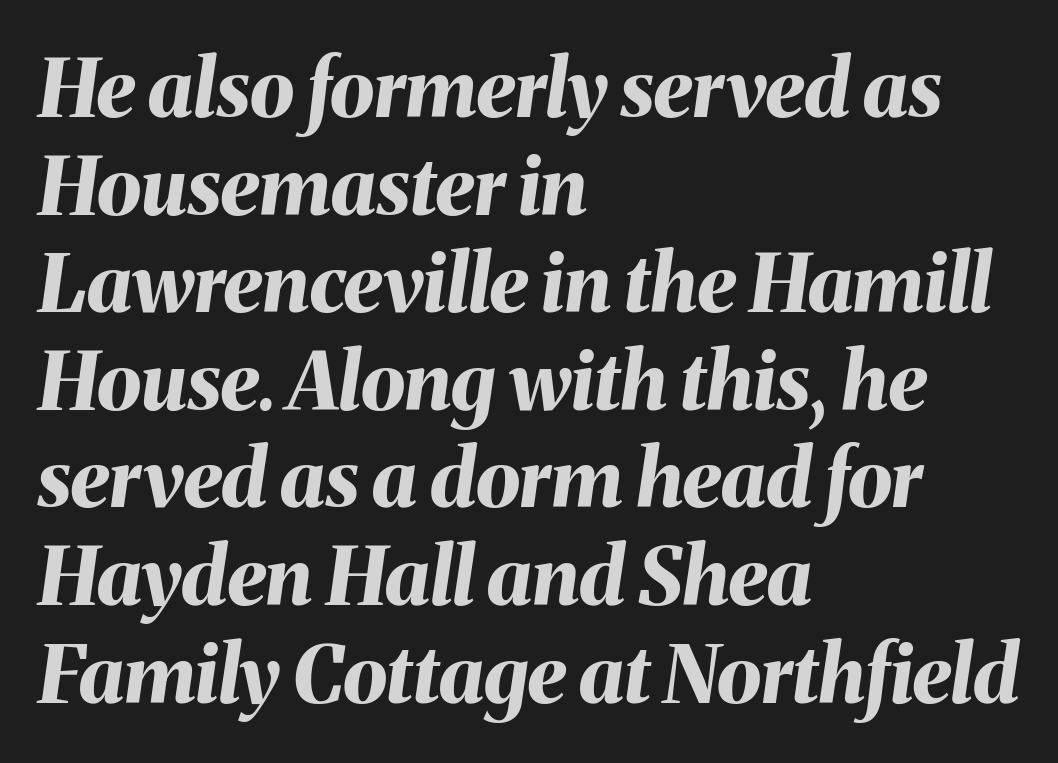
A student would call this left alignment; a typographer would say flush left, rag right. These lines keep a tight, regular rhythm from letter to letter. Do the characters align in a grid? No, the font is proportional. The face used here has a pronounced slope to its letters.
